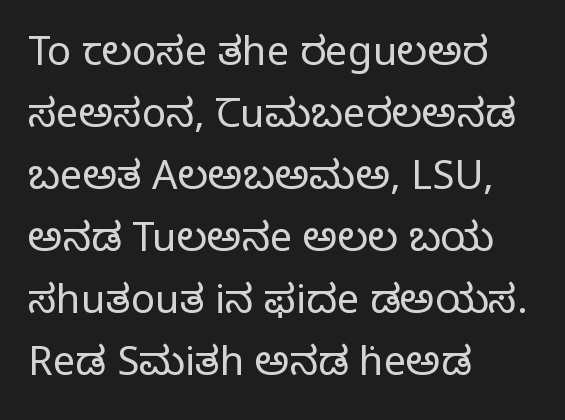
{"serif": "yes", "italic": "no", "bold": "no", "weight": "regular", "width": "normal", "stroke_contrast": "low", "x_height": "large", "monospaced": "no", "underline": "no", "align": "left", "line_spacing": "normal", "line_spacing_ratio": 1.55, "letter_spacing": "normal", "letter_spacing_em": 0.0, "glyph_px": 40}
